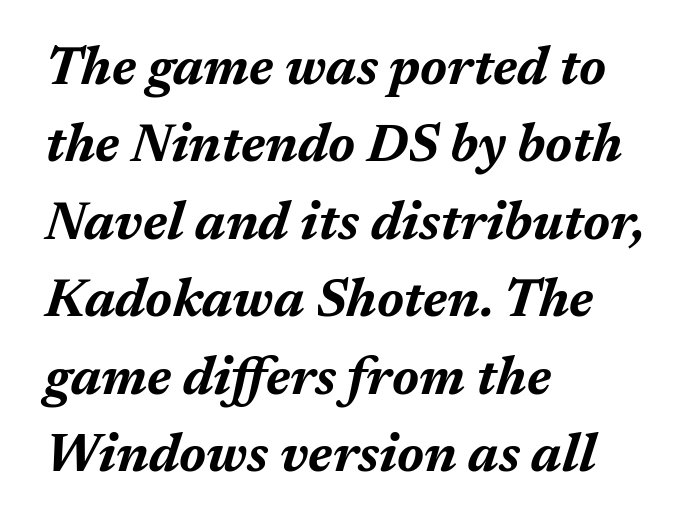
{"italic": "yes", "lean": "right", "slant_degrees": 17, "bold": "yes", "weight": "bold", "width": "normal", "stroke_contrast": "medium", "x_height": "medium", "monospaced": "no", "underline": "no", "align": "left", "line_spacing": "normal", "line_spacing_ratio": 1.46, "letter_spacing": "normal", "letter_spacing_em": 0.0, "glyph_px": 53}
